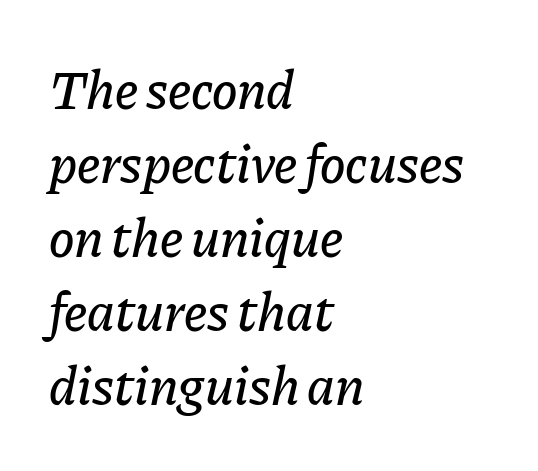
The image shows 54 px text type, italic (leaning right); set left-aligned, normal line spacing (1.37x), normal letter spacing, not underlined; low stroke contrast and a medium x-height.
